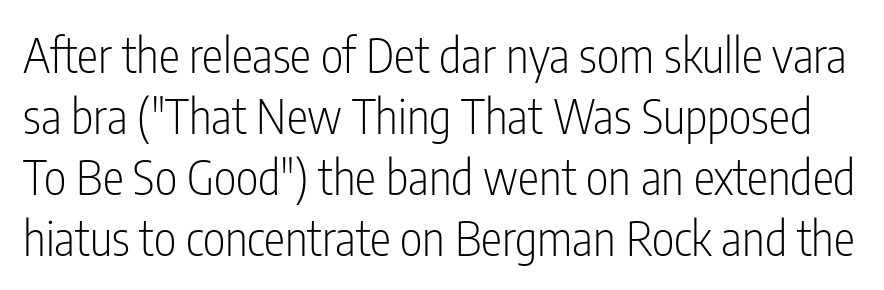
Do the characters align in a grid? No, the font is proportional. The typesetting does not lean heavy: it is not bold. Tracking value appears to be zero — textbook default spacing. Evenly set lines give the paragraph a standard silhouette. Classification — sans serif.
